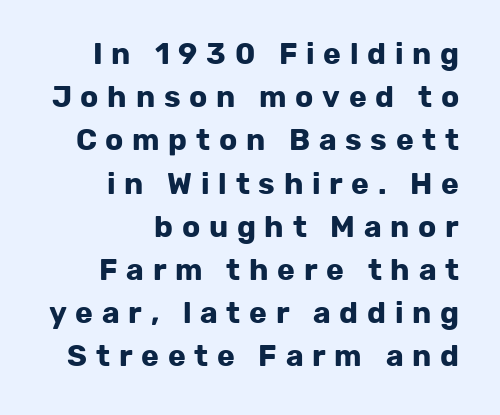
The image shows 30 px bold sans-serif type, upright; set right-aligned, normal line spacing (1.44x), unusually wide letter spacing (+0.29 em), not underlined; low stroke contrast and a medium x-height.
